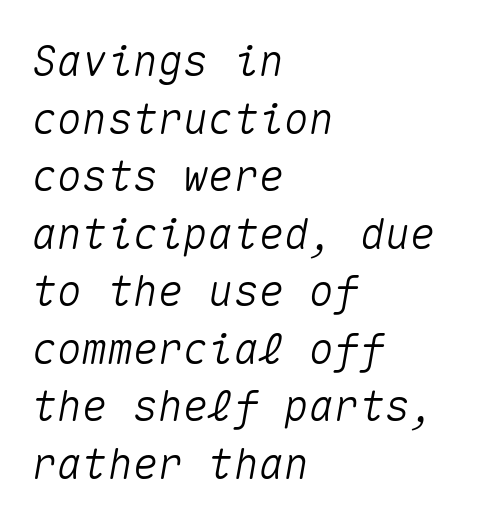
Is this a fixed-width face? Yes — each glyph sits in an identical cell. Has an underline been added? It has not. It's the slanting kind of type. Here the glyphs are tracked normally, forming tight word shapes. One-word summary of the alignment: left. Whoever set this chose a conventional vertical rhythm.
